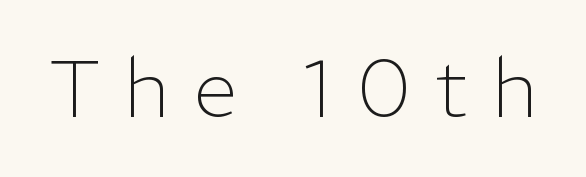
This sample has the flowing, uneven cadence of proportional lettering. Heft: none added — not bold. When letters stand straight like this, we call the style roman or upright. Serif or sans? Sans — the stroke terminals are bare. This sample uses expanded letter spacing, leaving extra air between glyphs. Quick note: underline off.
